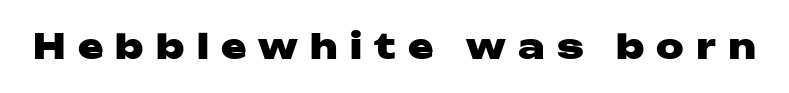
Q: Is the text bold? A: Yes.
Q: Is the text italic (slanted)? A: No, it is upright.
Q: Is the typeface a serif or a sans-serif typeface? A: Sans-serif.
Q: Is the text underlined? A: No.
Q: Is the spacing between letters normal or unusually wide? A: Unusually wide.
Q: Width (condensed, normal, or wide)? A: Wide.
Q: Stroke contrast? A: Low.
Q: x-height? A: Medium.
Q: Monospaced? A: No.
